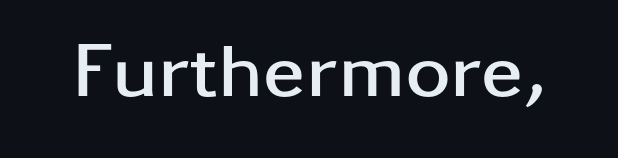
Q: Is the text bold? A: Yes.
Q: Is the text italic (slanted)? A: No, it is upright.
Q: Is the typeface a serif or a sans-serif typeface? A: Sans-serif.
Q: Is the text underlined? A: No.
Q: Is the spacing between letters normal or unusually wide? A: Normal.
Q: Width (condensed, normal, or wide)? A: Wide.
Q: Stroke contrast? A: Low.
Q: x-height? A: Medium.
Q: Monospaced? A: No.
